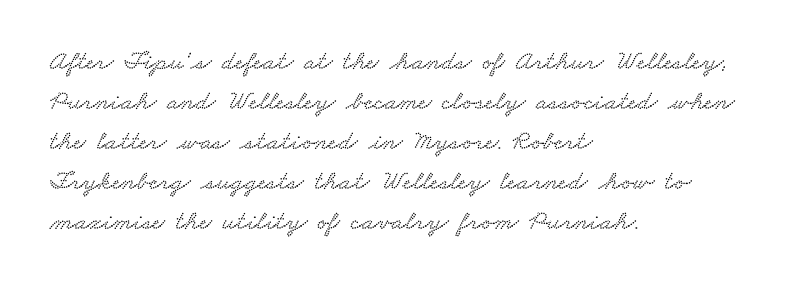
{"underline": "no", "align": "left", "line_spacing": "normal", "line_spacing_ratio": 1.48, "letter_spacing": "normal", "letter_spacing_em": 0.0, "glyph_px": 27}
